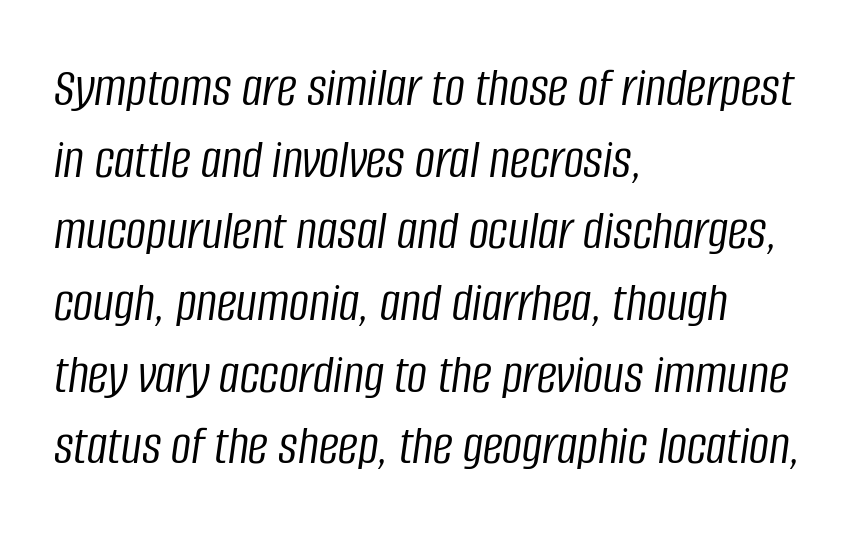
The image shows 56 px light, condensed type, italic (leaning right); set left-aligned, normal line spacing (1.28x), normal letter spacing, not underlined; low stroke contrast and a large x-height.
